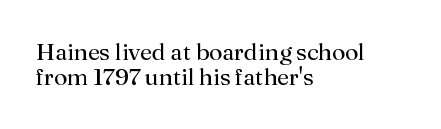
These lines keep a tight, regular rhythm from letter to letter. This is the regular roman posture of the typeface. Heaviness? Minimal to ordinary, like unemphasized prose. Vertical spacing — tight. Underline: absent. Casual observation: everything's shoved over to the left.
